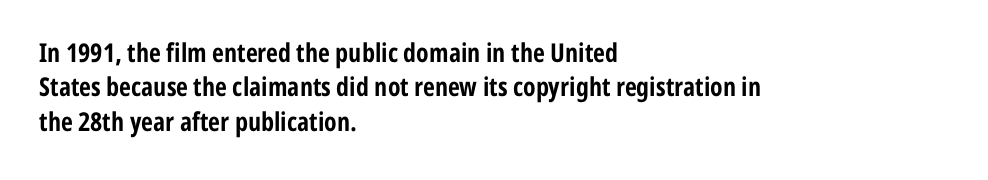
The image shows 26 px bold type, upright; set left-aligned, normal line spacing (1.32x), normal letter spacing, not underlined.
